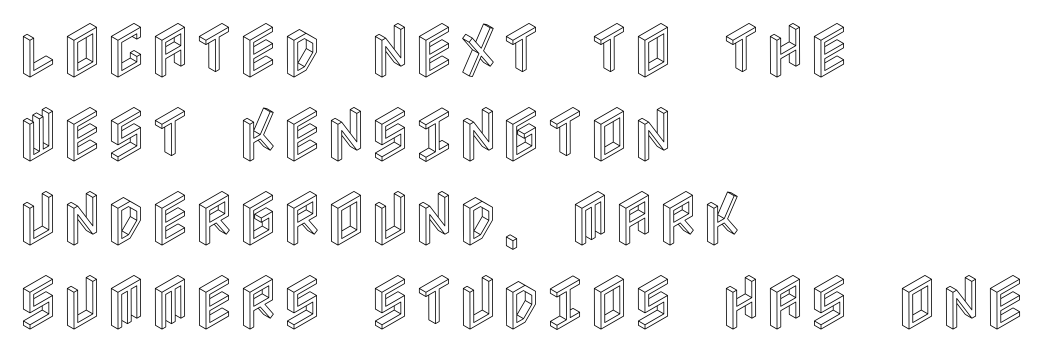
Decoration check: the copy has no underline. The lines are quadded left. Each word holds together tightly as a unit, with standard inter-letter gaps. Upright lettering throughout. The space between consecutive lines is moderate.
